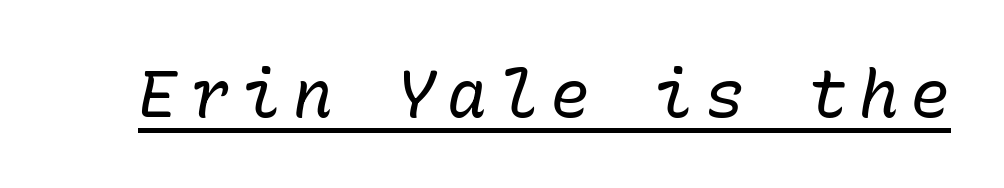
Posture: slanted. Underline: present. Nothing heavy about these letters — not bold at all. These lines are rendered in a fixed-pitch font.
